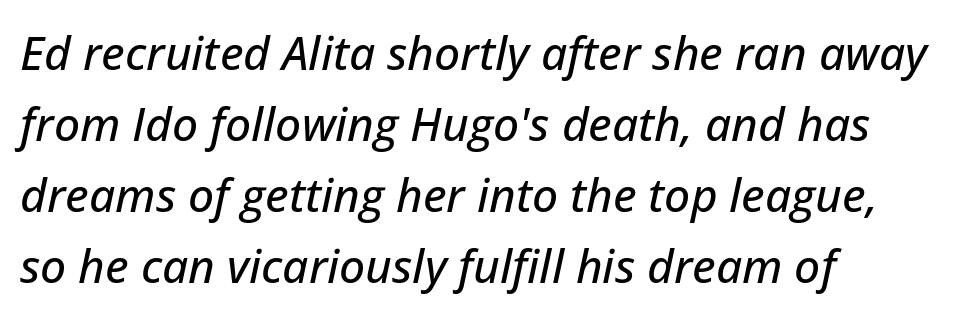
Q: Is the text italic (slanted)? A: Yes, it leans right by about 12 degrees.
Q: Is the text underlined? A: No.
Q: How is the paragraph aligned? A: Left-aligned.
Q: Is the spacing between letters normal or unusually wide? A: Normal.
Q: Is the spacing between lines tight, normal or loose? A: Normal.
Q: Width (condensed, normal, or wide)? A: Normal.
Q: Stroke contrast? A: Low.
Q: x-height? A: Medium.
Q: Monospaced? A: No.
